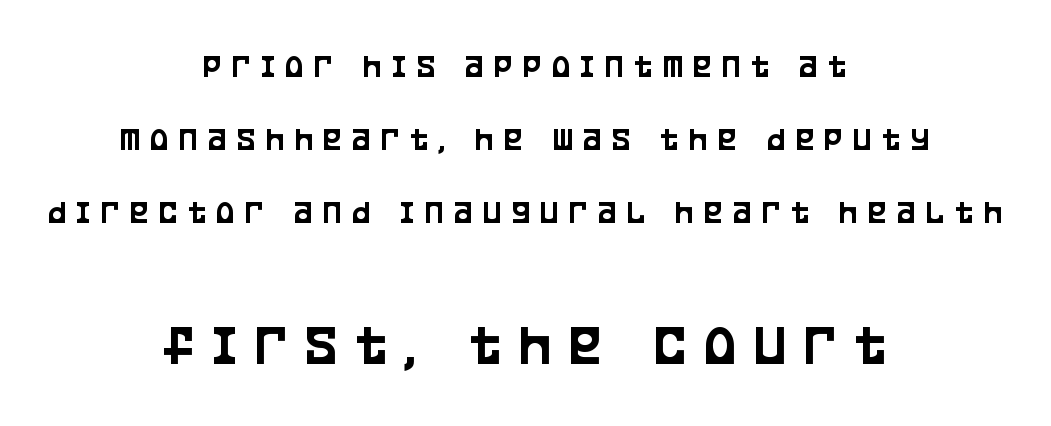
Q: Is the text italic (slanted)? A: No, it is upright.
Q: Is the typeface a serif or a sans-serif typeface? A: Sans-serif.
Q: Is the text underlined? A: No.
Q: How is the paragraph aligned? A: Centered.
Q: Is the spacing between letters normal or unusually wide? A: Unusually wide.
Q: Is the spacing between lines tight, normal or loose? A: Loose.
Q: Which block of text is set in a larger size, the first (top) or the second (bottom)? A: The second (bottom) one.
Q: Width (condensed, normal, or wide)? A: Condensed.
Q: Stroke contrast? A: Low.
Q: x-height? A: Large.
Q: Monospaced? A: No.
